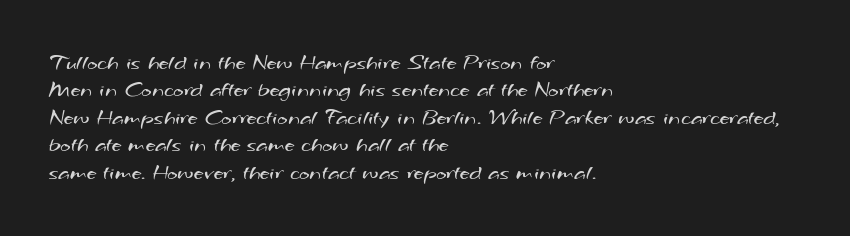
{"bold": "no", "underline": "no", "align": "left", "line_spacing": "normal", "line_spacing_ratio": 1.25, "letter_spacing": "normal", "letter_spacing_em": 0.0, "glyph_px": 22}
